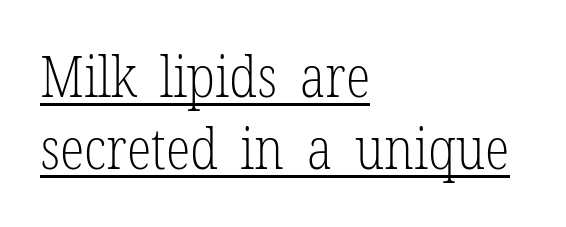
Q: Is the text bold? A: No.
Q: Is the text italic (slanted)? A: No, it is upright.
Q: Is the typeface a serif or a sans-serif typeface? A: Serif.
Q: Is the text underlined? A: Yes.
Q: How is the paragraph aligned? A: Left-aligned.
Q: Is the spacing between letters normal or unusually wide? A: Normal.
Q: Is the spacing between lines tight, normal or loose? A: Normal.
Q: Width (condensed, normal, or wide)? A: Condensed.
Q: Stroke contrast? A: Low.
Q: x-height? A: Medium.
Q: Monospaced? A: No.
